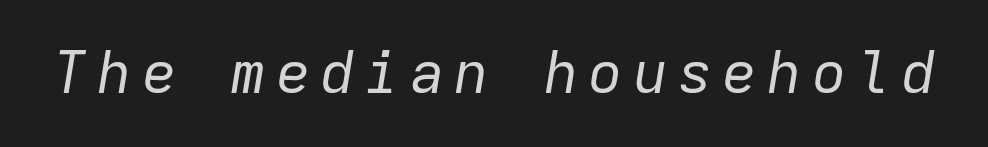
{"italic": "yes", "lean": "right", "slant_degrees": 9, "bold": "no", "weight": "regular", "width": "normal", "stroke_contrast": "low", "x_height": "medium", "monospaced": "yes", "underline": "no", "glyph_px": 58}
